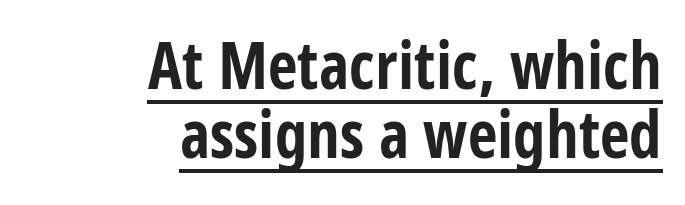
Notice how a bar underscores the lettering throughout. The typesetter chose a ragged-left arrangement here. Vertical strokes here are truly vertical. Standard letterfit; no display-style spreading of the glyphs. The passage shown stacks its lines with hardly any gap.
